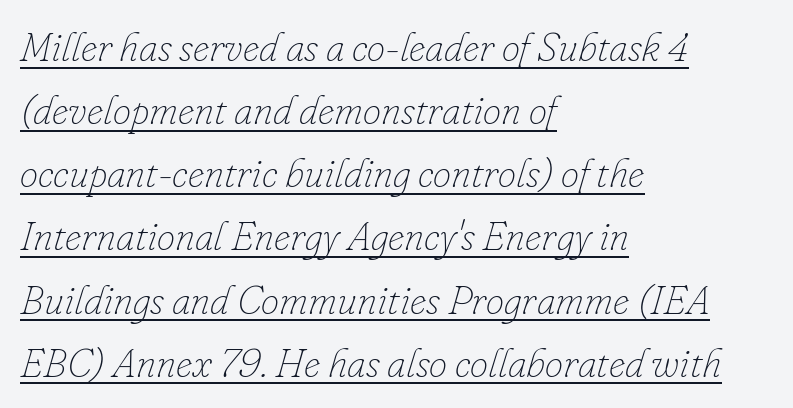
Q: Is the text bold? A: No.
Q: Is the text italic (slanted)? A: Yes, it leans right by about 16 degrees.
Q: Is the text underlined? A: Yes.
Q: How is the paragraph aligned? A: Left-aligned.
Q: Is the spacing between letters normal or unusually wide? A: Normal.
Q: Is the spacing between lines tight, normal or loose? A: Normal.
Q: Width (condensed, normal, or wide)? A: Normal.
Q: Stroke contrast? A: Low.
Q: x-height? A: Small.
Q: Monospaced? A: No.
